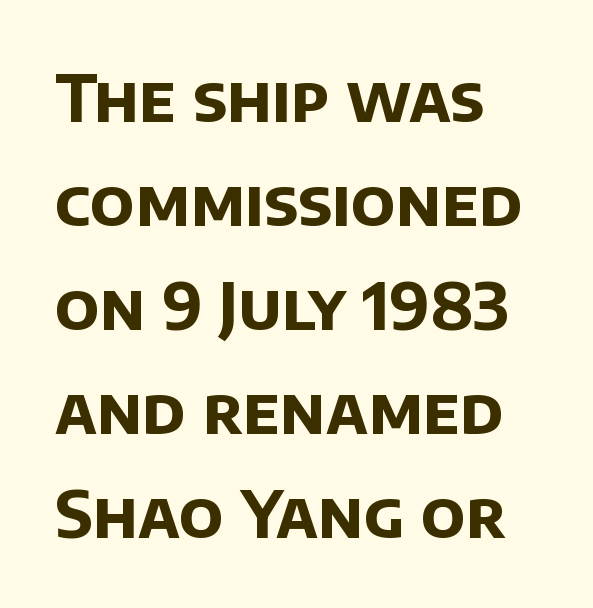
{"serif": "no", "bold": "yes", "weight": "bold", "width": "normal", "stroke_contrast": "low", "x_height": "large", "monospaced": "no", "underline": "no", "align": "left", "line_spacing": "normal", "line_spacing_ratio": 1.6, "letter_spacing": "normal", "letter_spacing_em": 0.0, "glyph_px": 65}
